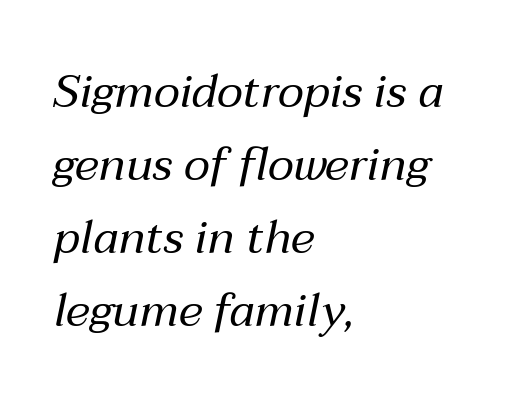
Q: Is the text bold? A: No.
Q: Is the text italic (slanted)? A: Yes, it leans right by about 12 degrees.
Q: Is the text underlined? A: No.
Q: How is the paragraph aligned? A: Left-aligned.
Q: Is the spacing between letters normal or unusually wide? A: Normal.
Q: Is the spacing between lines tight, normal or loose? A: Normal.
Q: Width (condensed, normal, or wide)? A: Normal.
Q: Stroke contrast? A: Medium.
Q: x-height? A: Medium.
Q: Monospaced? A: No.
